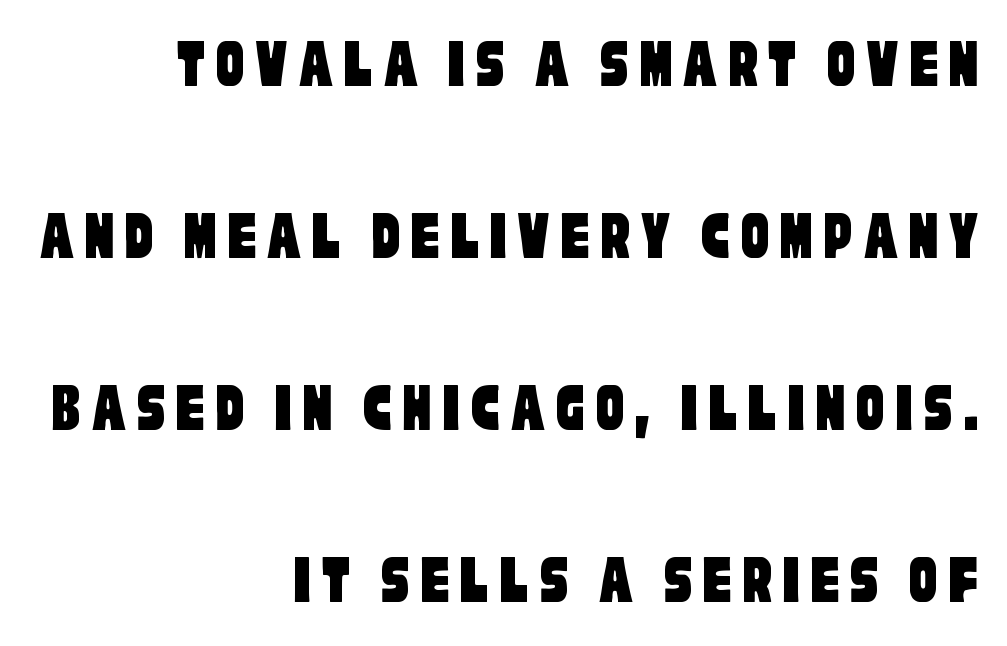
Q: Is the typeface a serif or a sans-serif typeface? A: Sans-serif.
Q: Is the text underlined? A: No.
Q: How is the paragraph aligned? A: Right-aligned.
Q: Is the spacing between lines tight, normal or loose? A: Loose.
Q: Width (condensed, normal, or wide)? A: Condensed.
Q: Stroke contrast? A: Low.
Q: x-height? A: Large.
Q: Monospaced? A: No.
